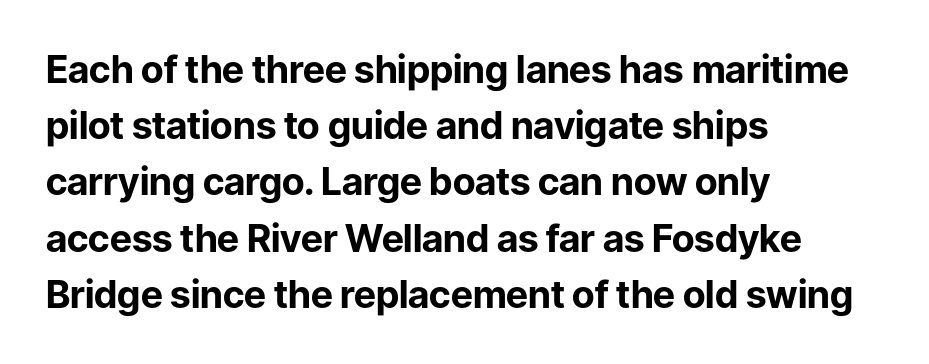
{"serif": "no", "italic": "no", "bold": "yes", "weight": "bold", "width": "normal", "stroke_contrast": "low", "x_height": "medium", "monospaced": "no", "underline": "no", "align": "left", "line_spacing": "normal", "line_spacing_ratio": 1.48, "letter_spacing": "normal", "letter_spacing_em": 0.0, "glyph_px": 38}
